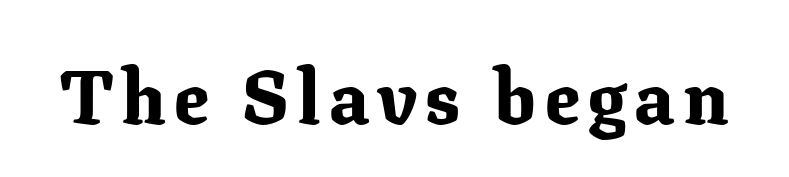
{"serif": "yes", "italic": "no", "bold": "yes", "weight": "bold", "width": "normal", "stroke_contrast": "low", "x_height": "medium", "monospaced": "no", "underline": "no", "glyph_px": 76}
